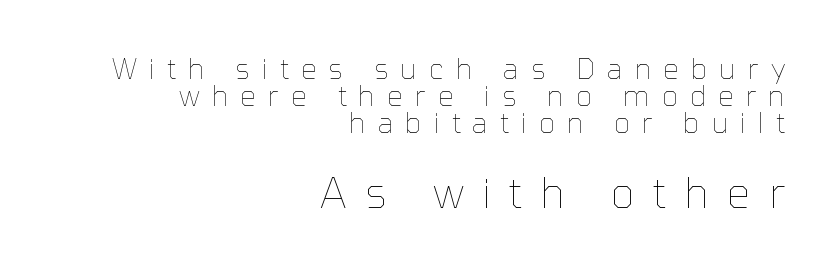
The image shows 42 px thin type, upright; set right-aligned, tight line spacing (0.97x), unusually wide letter spacing (+0.43 em), not underlined; the second (bottom) block is 1.5x larger; low stroke contrast and a medium x-height.
